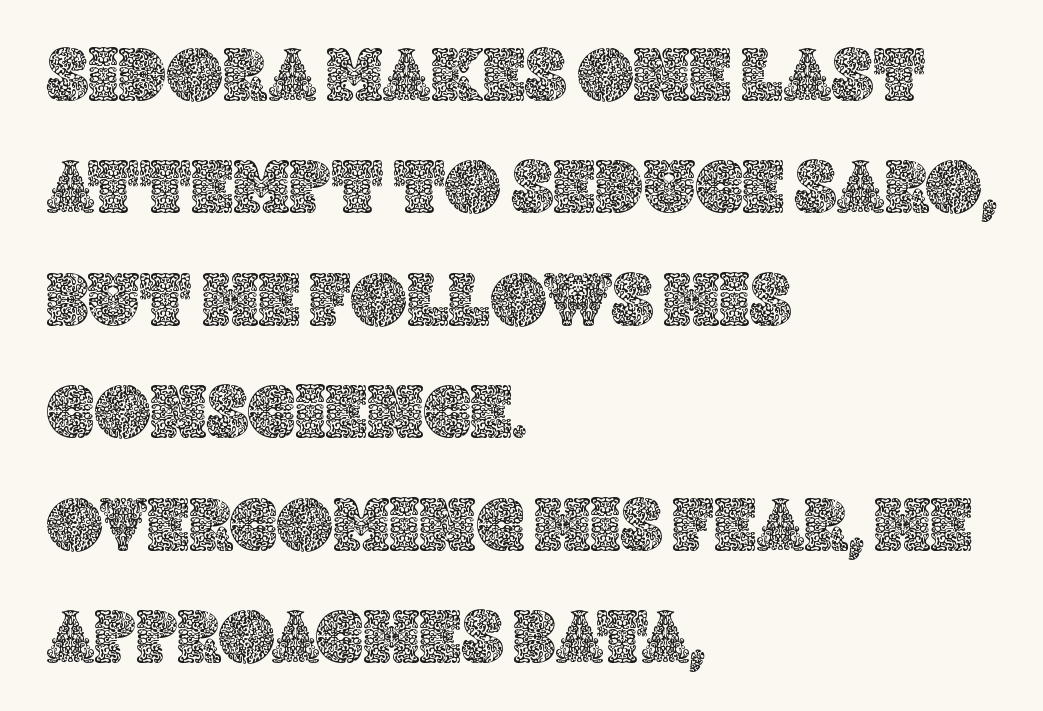
The image shows 77 px text type, upright; set left-aligned, normal line spacing (1.46x), normal letter spacing, not underlined; a large x-height.
